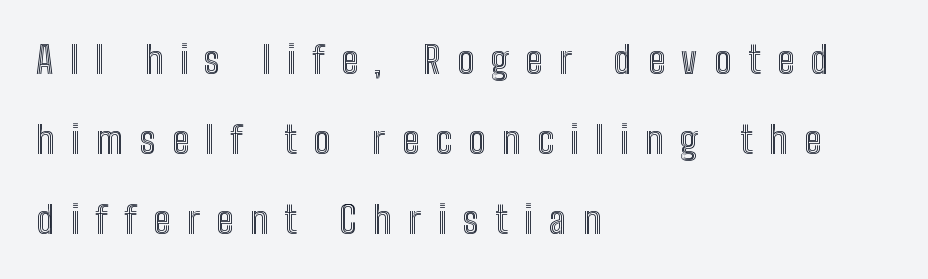
Clear beneath every line of the passage. Looks like regular typesetting: each glyph gets only the width it needs. Vertically, the passage feels expansive, rows floating well apart. Students, note that the glyphs here are deliberately spaced far apart. Which margin do the lines hug? The left one — the right edge is uneven. Posture: straight, roman, zero tilt.
